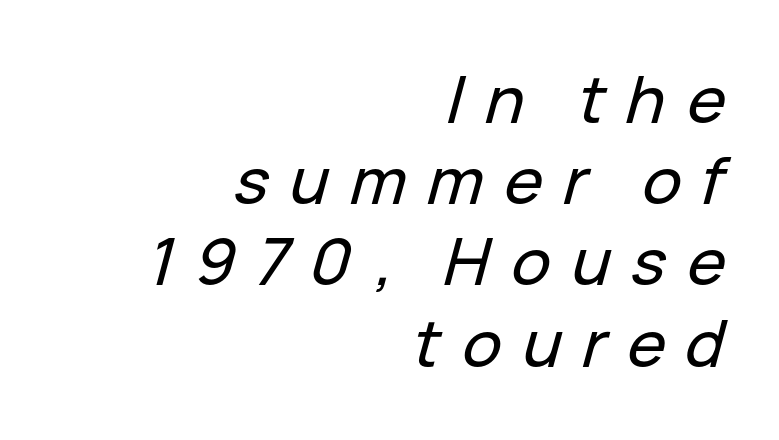
{"italic": "yes", "lean": "right", "slant_degrees": 15, "width": "normal", "stroke_contrast": "low", "x_height": "medium", "monospaced": "no", "underline": "no", "align": "right", "line_spacing": "normal", "line_spacing_ratio": 1.25, "letter_spacing": "wide", "letter_spacing_em": 0.32, "glyph_px": 65}
